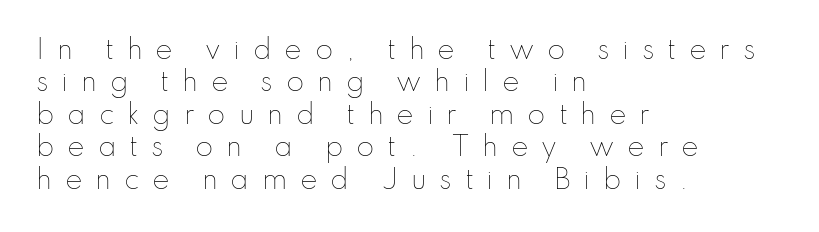
{"italic": "no", "bold": "no", "underline": "no", "align": "left", "line_spacing": "normal", "line_spacing_ratio": 1.25, "letter_spacing": "wide", "letter_spacing_em": 0.49, "glyph_px": 26}
